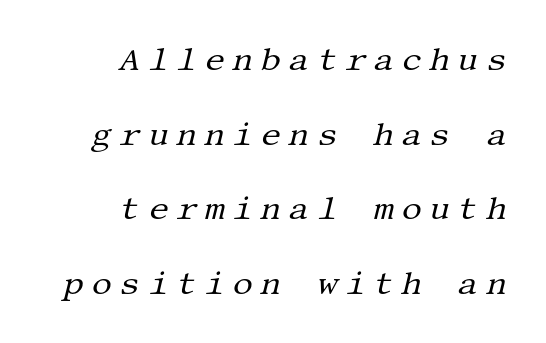
The image shows 32 px regular-weight serif type, italic (leaning right); set right-aligned, loose line spacing (2.33x), unusually wide letter spacing (+0.24 em), not underlined; medium stroke contrast and a large x-height.
